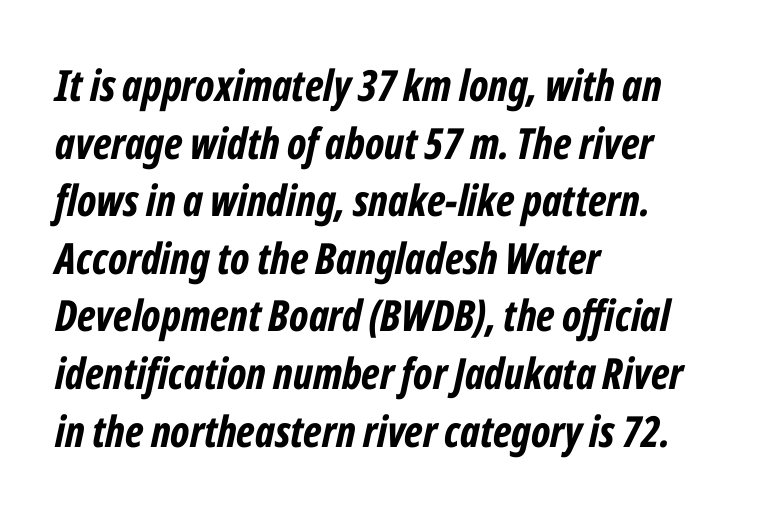
The image shows 43 px bold, condensed type, italic (leaning right); set left-aligned, normal line spacing (1.34x), normal letter spacing, not underlined; low stroke contrast and a medium x-height.
